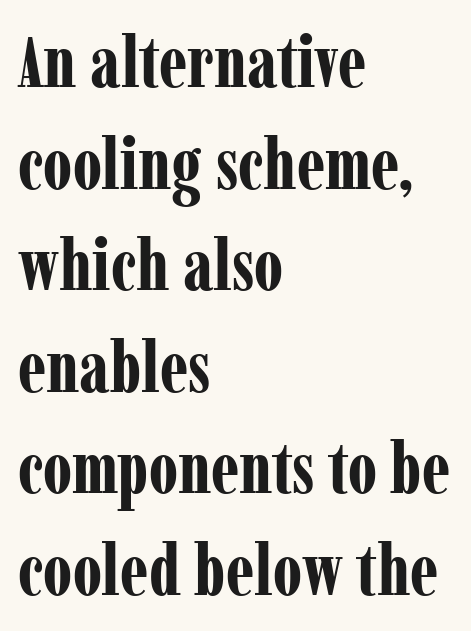
Yep, those are serifs on the letters. Set as a true bold cut, around the 700 mark. The passage shown is not underscored anywhere. This sample uses plain, unmodified letter spacing.
